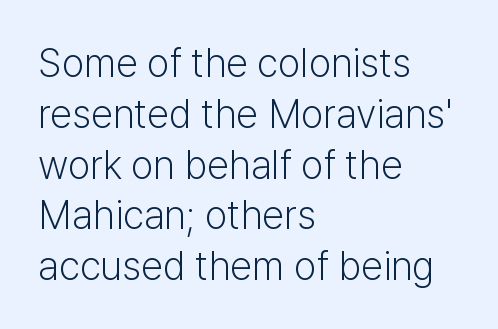
The image shows 40 px light sans-serif type, upright; set left-aligned, normal line spacing (1.27x), normal letter spacing, not underlined; low stroke contrast and a medium x-height.
